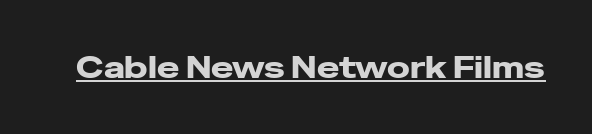
This sample uses plain, unmodified letter spacing. A rule runs beneath these lines of type. Heft: maximum for text — a bold. Look at the bottom of the vertical strokes: they stop flat, with no serifs.
